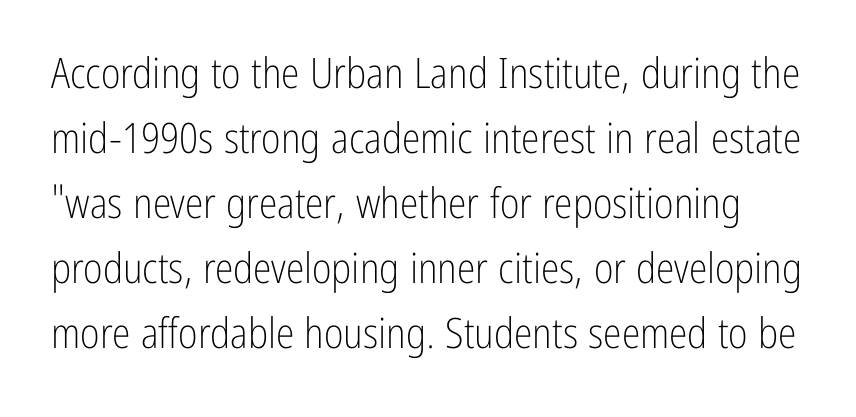
{"serif": "no", "italic": "no", "bold": "no", "weight": "light", "width": "condensed", "stroke_contrast": "low", "x_height": "medium", "monospaced": "no", "underline": "no", "line_spacing": "normal", "line_spacing_ratio": 1.55, "letter_spacing": "normal", "letter_spacing_em": 0.0, "glyph_px": 42}
